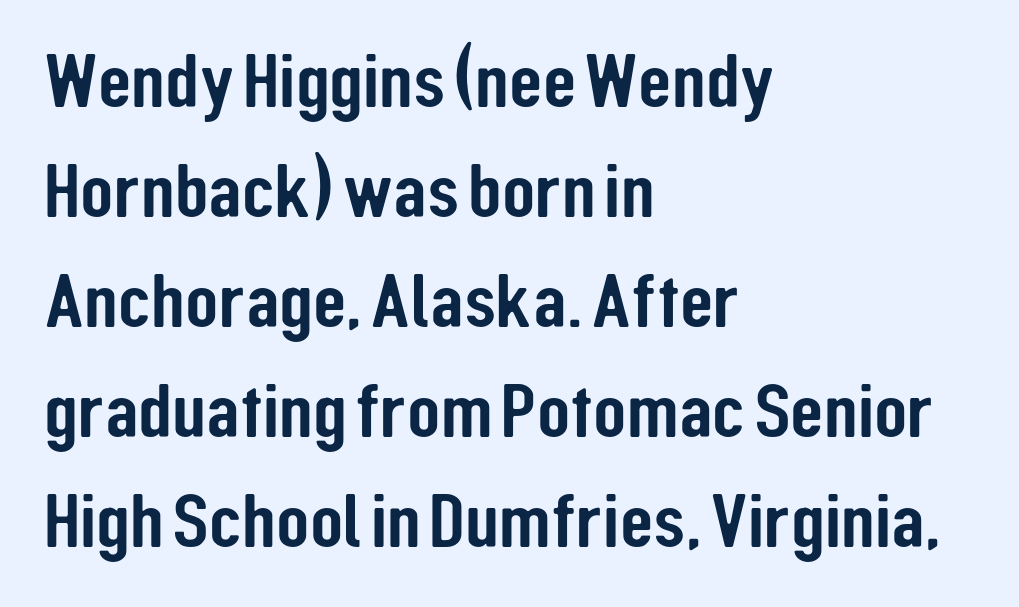
Summary of vertical rhythm: regular, with standard interline spacing. Descenders are the only things crossing below the line. Here the designer chose a conventional face with non-uniform glyph widths. Tracking here is standard; glyphs follow each other at the usual distance.
